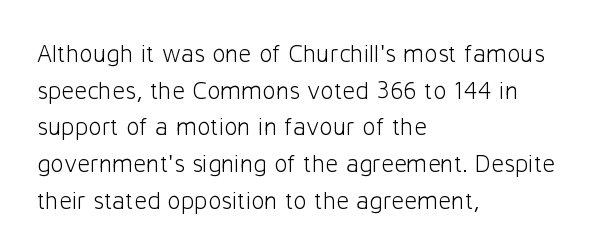
{"italic": "no", "bold": "no", "underline": "no", "align": "left", "line_spacing": "normal", "line_spacing_ratio": 1.47, "letter_spacing": "normal", "letter_spacing_em": 0.0, "glyph_px": 25}
